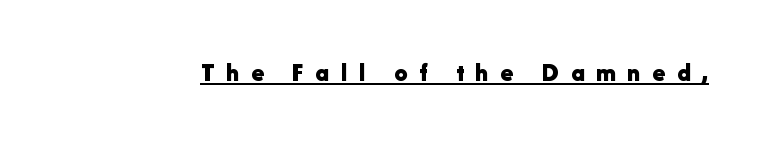
Heavy-handed strokes throughout: this text is bold. Posture: straight, roman, zero tilt. The string is rendered with underlining switched on. The passage shown has open, widely tracked lettering throughout.
